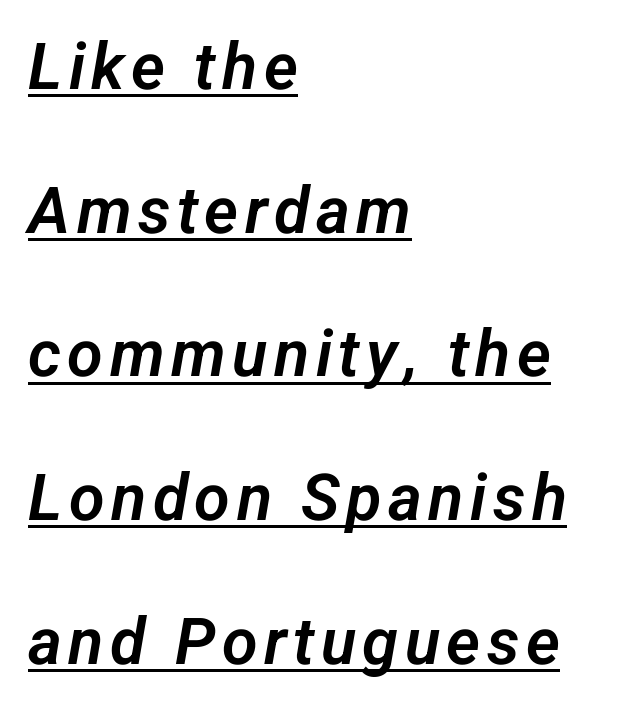
The image shows 65 px sans-serif type; set left-aligned, loose line spacing (2.21x), underlined; low stroke contrast and a medium x-height.
